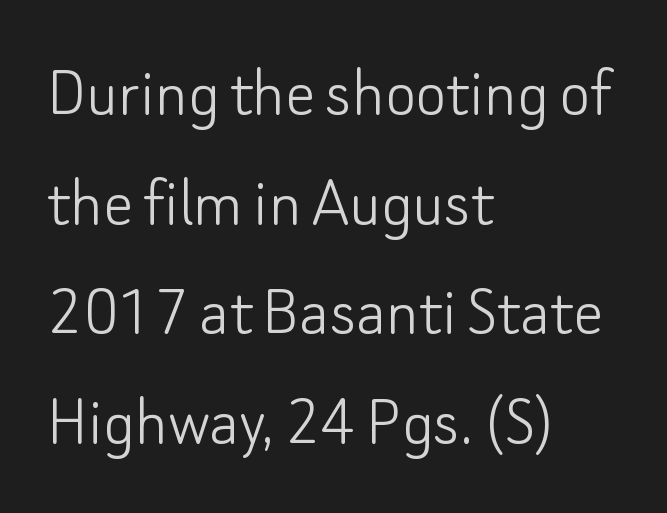
{"serif": "no", "italic": "no", "bold": "no", "weight": "light", "width": "normal", "stroke_contrast": "low", "x_height": "small", "monospaced": "no", "underline": "no", "align": "left", "line_spacing": "normal", "line_spacing_ratio": 1.48, "letter_spacing": "normal", "letter_spacing_em": 0.0, "glyph_px": 74}
